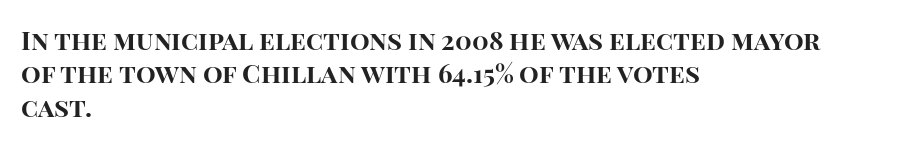
In terms of posture, this sample is upright. Look at the stroke-to-counter ratio: heavy, a bold. Notice how descenders clear the ascenders below comfortably — that's standard leading. The zone under the glyphs is completely vacant. The rendering keeps characters at their native spacing.
